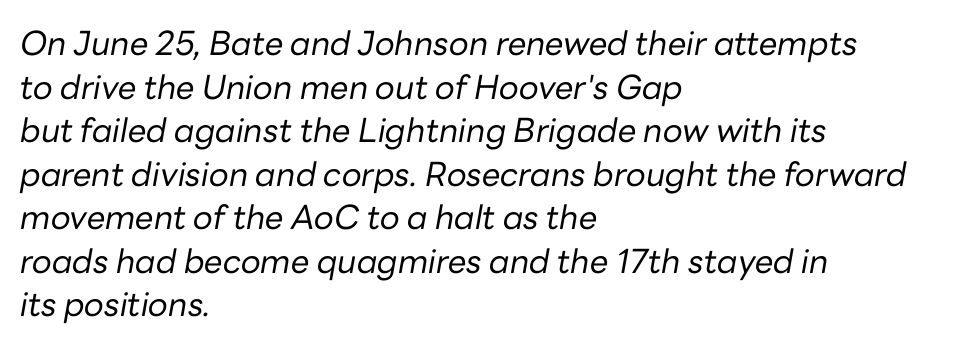
Varying glyph widths throughout — classic text-font behaviour. Clear beneath every line of the passage. Line starts are locked; line ends wander. Is there much room between lines? A standard amount, neither cramped nor airy.
